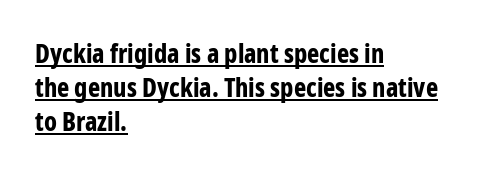
Vertically, the passage feels balanced, rows spaced as you'd expect. Is there any slant? The stems are plumb. A rule runs beneath these lines of type. These lines are set flush left with a ragged right edge. A dark, heavy texture on the line: the type is bold. The passage shown has conventional tracking throughout.
